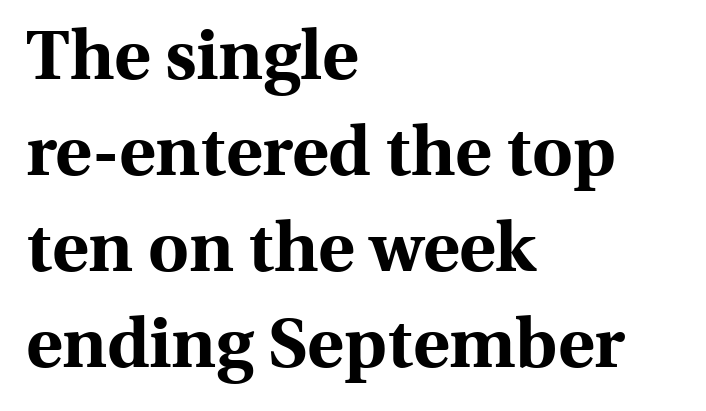
You could not count columns in this text — the font is proportionally spaced. These lines carry a lot of weight — the face is fully bold. The designer left line spacing at the default. Does the copy run flush right? No — it runs flush left. Letters rest on an invisible, unmarked baseline. The line texture is even and compact thanks to regular tracking.
